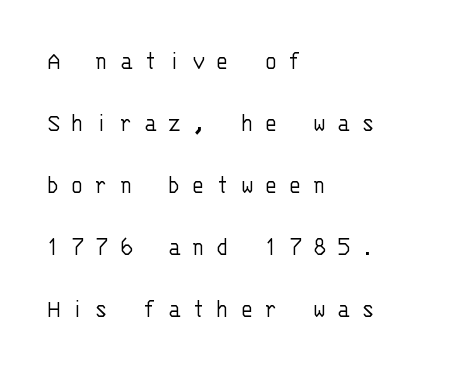
Each stroke keeps to a modest, everyday thickness or less. A typesetter would call this heavily tracked-out type. The paragraph has a hard left edge and a soft right edge. Unlike italic type, these characters show no tilt at all.
